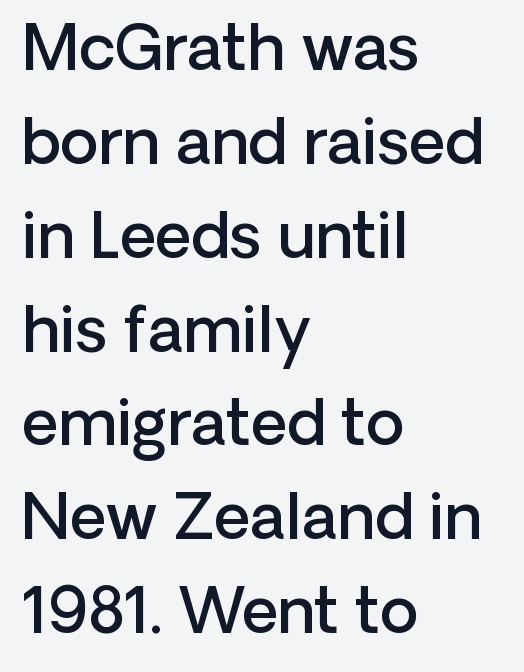
The image shows 63 px semibold sans-serif type, upright; set left-aligned, normal line spacing (1.49x), normal letter spacing, not underlined; low stroke contrast and a medium x-height.
